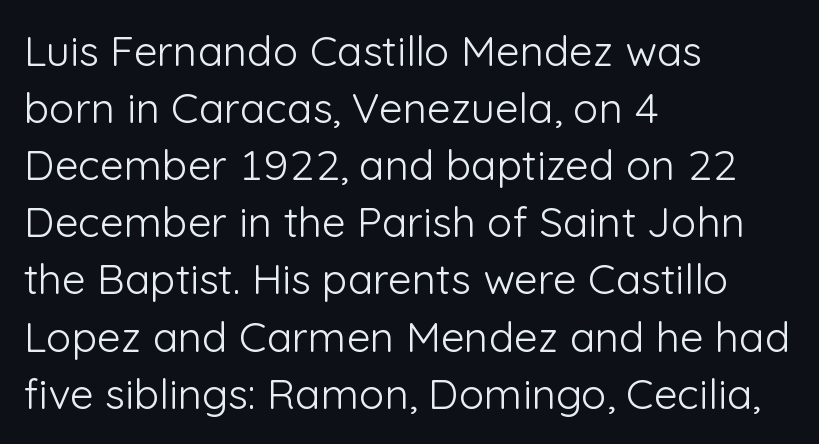
{"serif": "no", "italic": "no", "bold": "no", "weight": "light", "width": "normal", "stroke_contrast": "low", "x_height": "medium", "monospaced": "no", "underline": "no", "align": "left", "line_spacing": "normal", "line_spacing_ratio": 1.36, "letter_spacing": "normal", "letter_spacing_em": 0.0, "glyph_px": 42}
